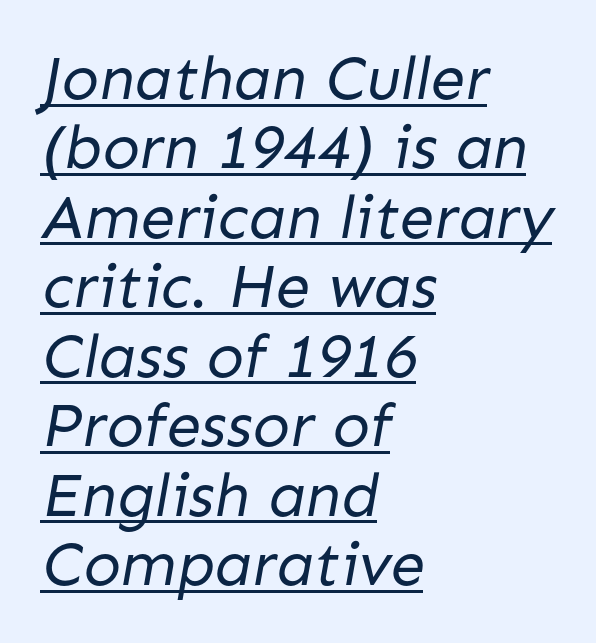
Q: Is the text bold? A: No.
Q: Is the typeface a serif or a sans-serif typeface? A: Sans-serif.
Q: Is the text underlined? A: Yes.
Q: How is the paragraph aligned? A: Left-aligned.
Q: Is the spacing between letters normal or unusually wide? A: Normal.
Q: Is the spacing between lines tight, normal or loose? A: Tight.
Q: Width (condensed, normal, or wide)? A: Normal.
Q: Stroke contrast? A: Low.
Q: x-height? A: Medium.
Q: Monospaced? A: No.
